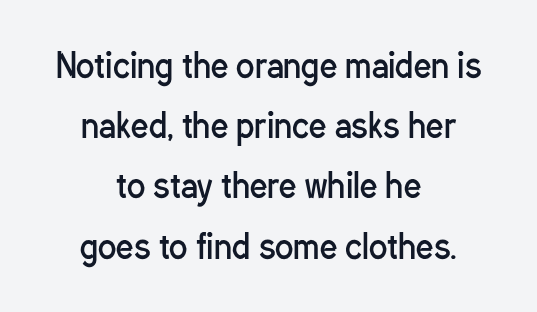
The letters sit at their default tracking, neither squeezed nor spread. Heft: none added — not bold. Each letter keeps its own natural width here, so spacing adapts to shape. Ordinary non-slanted type is in use. The paragraph has two soft edges and a firm central axis.
